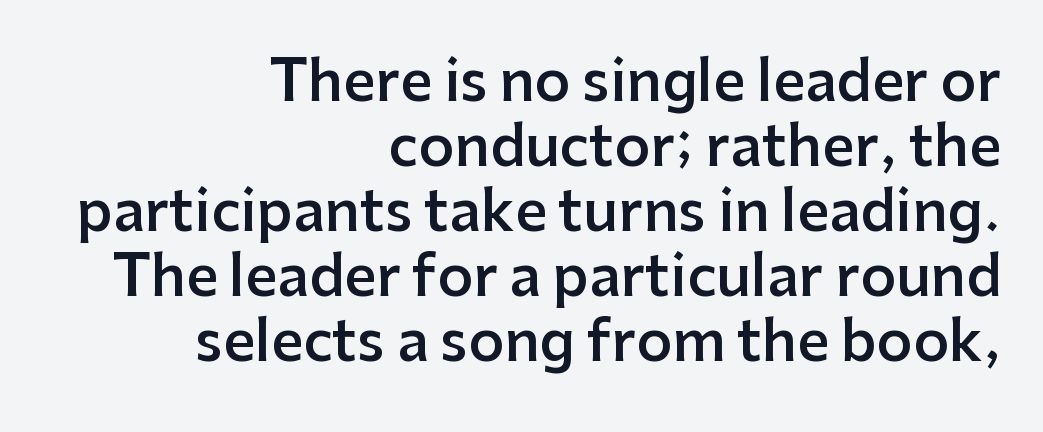
Nope, not italic — everything's standing straight. The face used here is a semibold: visibly heavier than regular, lighter than bold. Each word holds together tightly as a unit, with standard inter-letter gaps. The strip under each line holds only bare page. Type style note: lacks serifs. The typesetter chose a ragged-left arrangement here.
